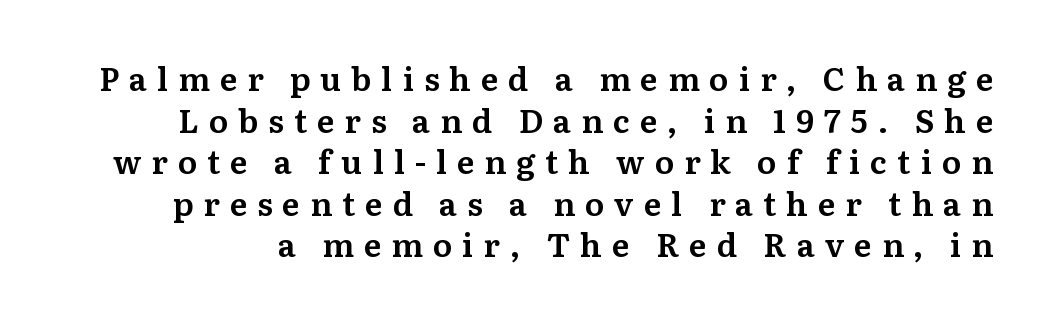
{"serif": "yes", "italic": "no", "width": "normal", "stroke_contrast": "medium", "x_height": "medium", "monospaced": "no", "underline": "no", "line_spacing": "normal", "line_spacing_ratio": 1.3, "letter_spacing": "wide", "letter_spacing_em": 0.31, "glyph_px": 32}
